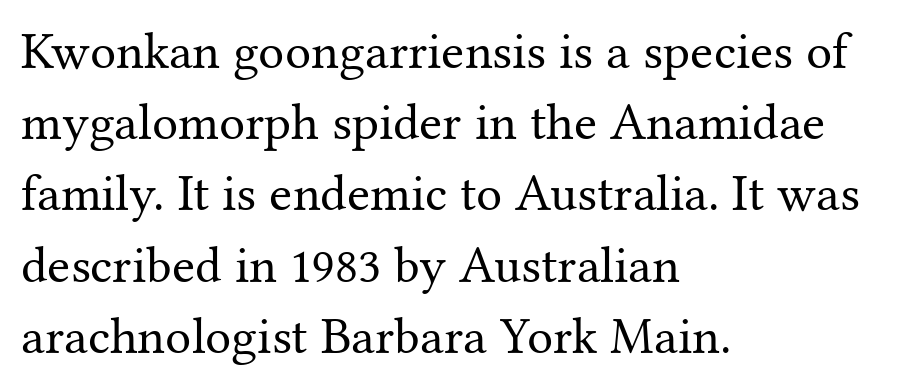
The typeface has the unassuming heft of standard copy or less. The passage shown is typed in a proportional face where columns would drift. Serif or sans? Serif — the stroke terminals have little feet. The space directly below the letters is spotless. This sample uses an upright cut, with every glyph sitting square on the baseline. Visually the block forms a straight wall on the left and a jagged coastline on the right.
